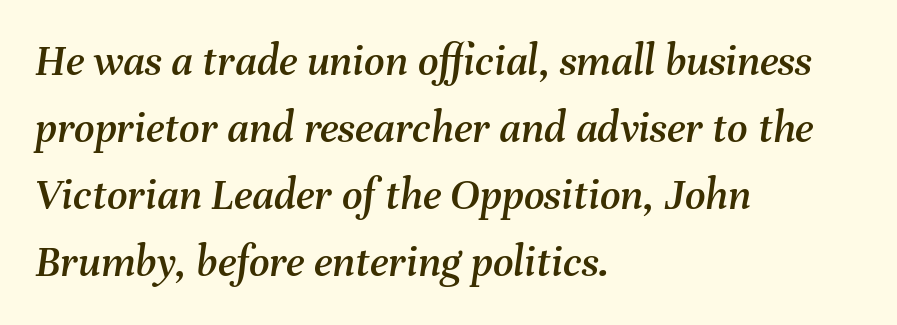
Is this a fixed-width face? No — the glyphs have proportional, varying widths. Inter-character spacing is left at the font's built-in metrics. Any mark beneath the type? The region is blank. Does the leading feel generous? No, just average.
